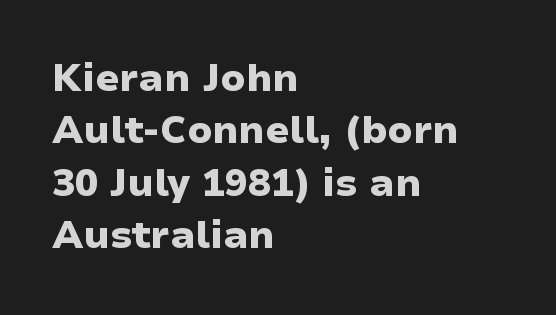
Q: Is the text bold? A: Yes.
Q: Is the text italic (slanted)? A: No, it is upright.
Q: Is the typeface a serif or a sans-serif typeface? A: Sans-serif.
Q: Is the text underlined? A: No.
Q: How is the paragraph aligned? A: Left-aligned.
Q: Is the spacing between letters normal or unusually wide? A: Normal.
Q: Is the spacing between lines tight, normal or loose? A: Normal.
Q: Width (condensed, normal, or wide)? A: Wide.
Q: Stroke contrast? A: Low.
Q: x-height? A: Medium.
Q: Monospaced? A: No.
